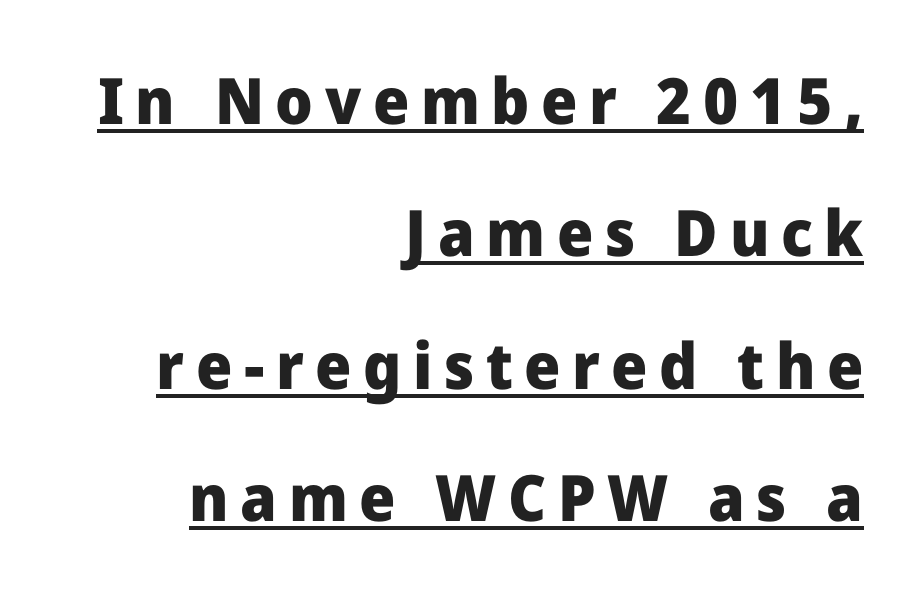
{"serif": "no", "italic": "no", "bold": "yes", "weight": "heavy", "width": "normal", "stroke_contrast": "low", "x_height": "medium", "monospaced": "no", "underline": "yes", "align": "right", "line_spacing": "loose", "line_spacing_ratio": 2.07, "glyph_px": 64}
